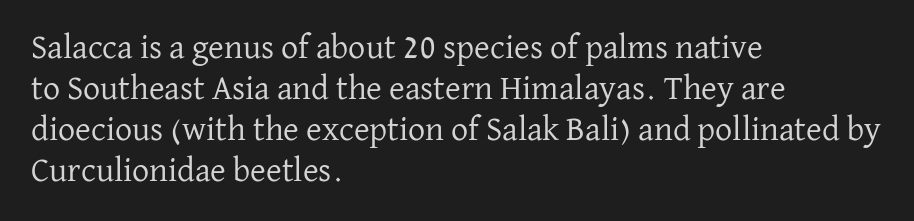
Q: Is the text bold? A: No.
Q: Is the text italic (slanted)? A: No, it is upright.
Q: Is the typeface a serif or a sans-serif typeface? A: Serif.
Q: Is the text underlined? A: No.
Q: How is the paragraph aligned? A: Left-aligned.
Q: Is the spacing between letters normal or unusually wide? A: Normal.
Q: Width (condensed, normal, or wide)? A: Normal.
Q: Stroke contrast? A: Low.
Q: x-height? A: Medium.
Q: Monospaced? A: No.
